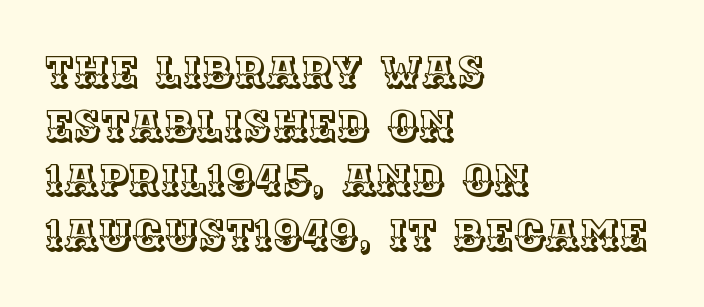
The image shows 43 px text type, upright; set left-aligned, normal line spacing (1.26x), normal letter spacing, not underlined; a large x-height.
